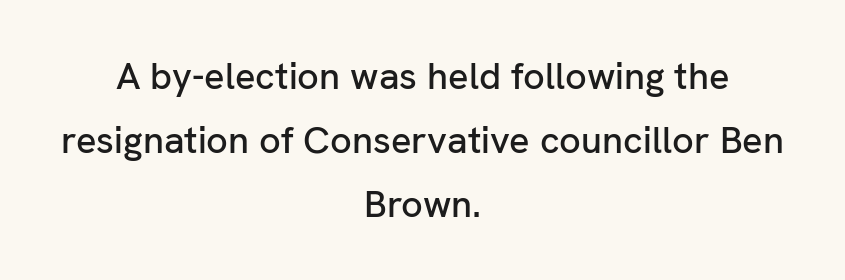
{"serif": "no", "italic": "no", "width": "normal", "stroke_contrast": "low", "x_height": "medium", "monospaced": "no", "underline": "no", "align": "center", "line_spacing": "normal", "line_spacing_ratio": 1.68, "letter_spacing": "normal", "letter_spacing_em": 0.0, "glyph_px": 38}
